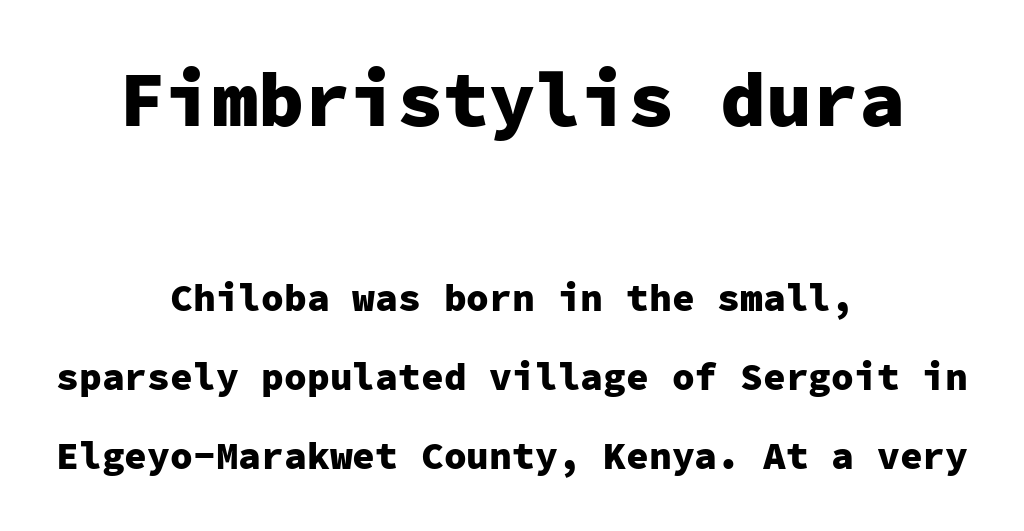
The foot of each line stays bare and open. The face used here is monospaced, like something from a code editor. Is there any slant? The stems are plumb. Look at the bottom of the vertical strokes: they stop flat, with no serifs.
